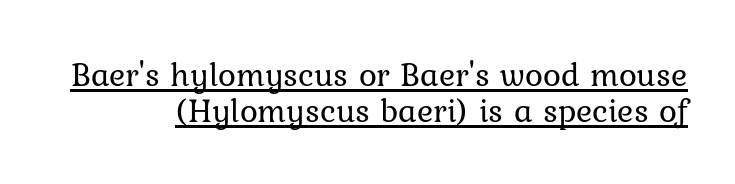
Q: Is the text bold? A: No.
Q: Is the text italic (slanted)? A: No, it is upright.
Q: Is the text underlined? A: Yes.
Q: How is the paragraph aligned? A: Right-aligned.
Q: Is the spacing between letters normal or unusually wide? A: Normal.
Q: Is the spacing between lines tight, normal or loose? A: Tight.
Q: Width (condensed, normal, or wide)? A: Normal.
Q: Stroke contrast? A: Low.
Q: x-height? A: Medium.
Q: Monospaced? A: No.
